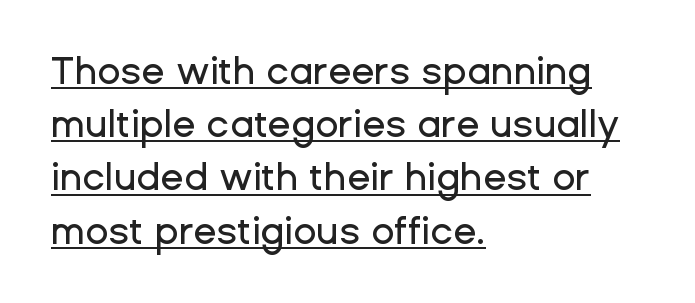
Q: Is the text italic (slanted)? A: No, it is upright.
Q: Is the typeface a serif or a sans-serif typeface? A: Sans-serif.
Q: Is the text underlined? A: Yes.
Q: How is the paragraph aligned? A: Left-aligned.
Q: Is the spacing between letters normal or unusually wide? A: Normal.
Q: Is the spacing between lines tight, normal or loose? A: Normal.
Q: Width (condensed, normal, or wide)? A: Normal.
Q: Stroke contrast? A: Low.
Q: x-height? A: Medium.
Q: Monospaced? A: No.
